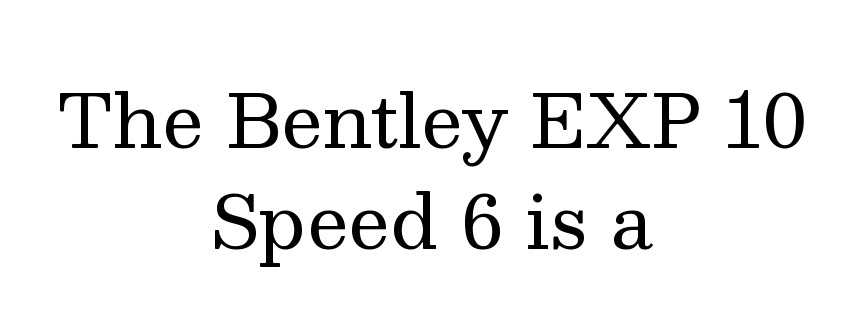
Q: Is the text bold? A: No.
Q: Is the text italic (slanted)? A: No, it is upright.
Q: Is the typeface a serif or a sans-serif typeface? A: Serif.
Q: Is the text underlined? A: No.
Q: How is the paragraph aligned? A: Centered.
Q: Is the spacing between letters normal or unusually wide? A: Normal.
Q: Is the spacing between lines tight, normal or loose? A: Normal.
Q: Width (condensed, normal, or wide)? A: Normal.
Q: Stroke contrast? A: Medium.
Q: x-height? A: Medium.
Q: Monospaced? A: No.
